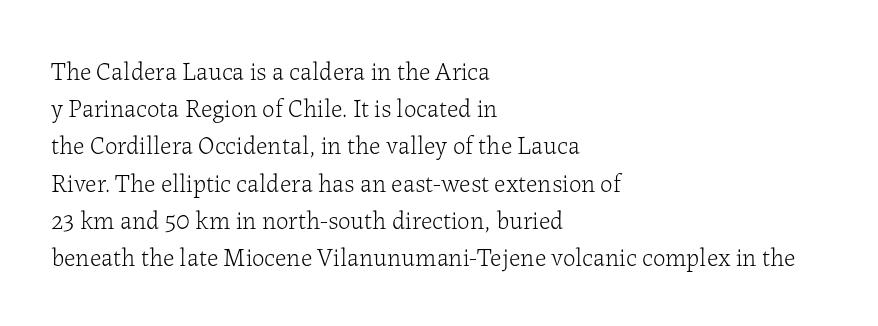
Q: Is the text bold? A: No.
Q: Is the text italic (slanted)? A: No, it is upright.
Q: Is the text underlined? A: No.
Q: How is the paragraph aligned? A: Left-aligned.
Q: Is the spacing between letters normal or unusually wide? A: Normal.
Q: Is the spacing between lines tight, normal or loose? A: Normal.
